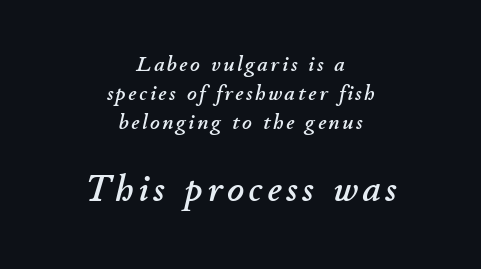
Q: Is the text italic (slanted)? A: Yes, it leans right by about 11 degrees.
Q: Is the text underlined? A: No.
Q: How is the paragraph aligned? A: Centered.
Q: Is the spacing between lines tight, normal or loose? A: Normal.
Q: Which block of text is set in a larger size, the first (top) or the second (bottom)? A: The second (bottom) one.
Q: Width (condensed, normal, or wide)? A: Normal.
Q: Stroke contrast? A: Low.
Q: x-height? A: Small.
Q: Monospaced? A: No.
